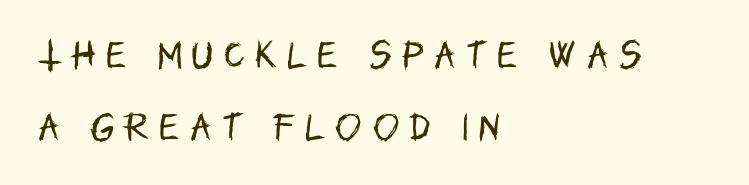
Q: Is the text bold? A: No.
Q: Is the text italic (slanted)? A: No, it is upright.
Q: Is the typeface a serif or a sans-serif typeface? A: Sans-serif.
Q: Is the text underlined? A: No.
Q: How is the paragraph aligned? A: Left-aligned.
Q: Is the spacing between letters normal or unusually wide? A: Unusually wide.
Q: Is the spacing between lines tight, normal or loose? A: Loose.
Q: Width (condensed, normal, or wide)? A: Condensed.
Q: Stroke contrast? A: Low.
Q: x-height? A: Large.
Q: Monospaced? A: No.
